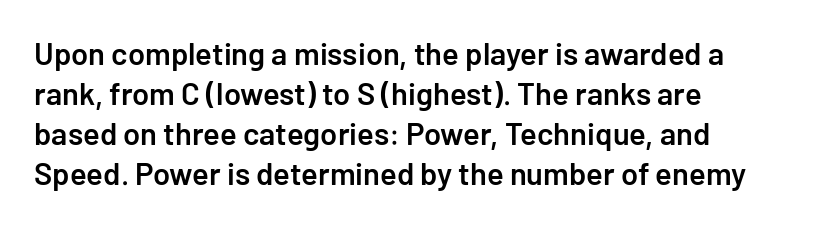
Glance below the letters and you will spot only blank space. Vertically, the passage feels balanced, rows spaced as you'd expect. Observe the absence of serifs on each vertical stroke in this sample. The font is running at a semibold setting, under full bold. The passage is arranged the way most books set body copy — flush left.
